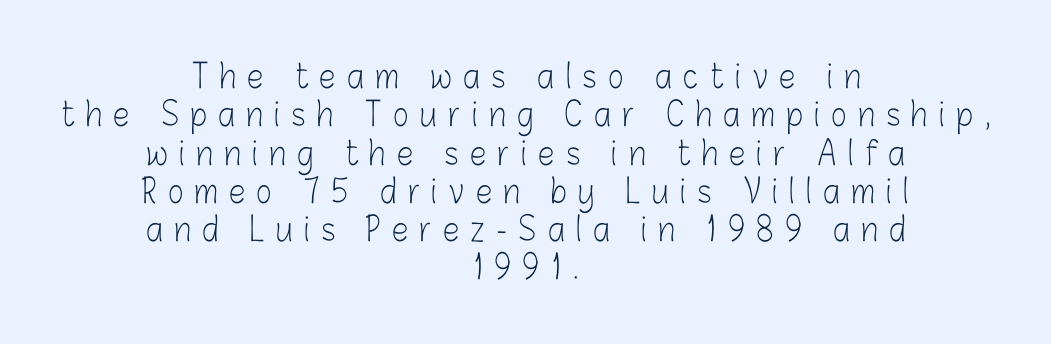
Q: Is the text bold? A: No.
Q: Is the text italic (slanted)? A: No, it is upright.
Q: Is the typeface a serif or a sans-serif typeface? A: Sans-serif.
Q: Is the text underlined? A: No.
Q: How is the paragraph aligned? A: Centered.
Q: Is the spacing between letters normal or unusually wide? A: Unusually wide.
Q: Width (condensed, normal, or wide)? A: Condensed.
Q: Stroke contrast? A: Low.
Q: x-height? A: Medium.
Q: Monospaced? A: No.
